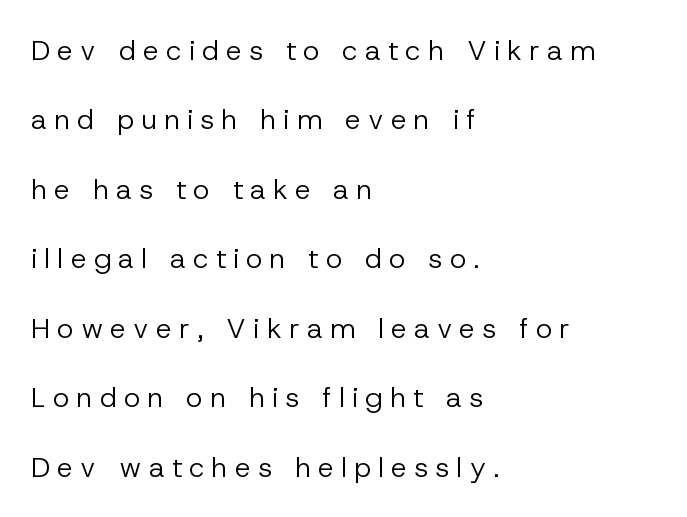
{"serif": "no", "italic": "no", "bold": "no", "weight": "regular", "width": "normal", "stroke_contrast": "low", "x_height": "medium", "monospaced": "no", "underline": "no", "align": "left", "line_spacing": "loose", "line_spacing_ratio": 2.48, "letter_spacing": "wide", "letter_spacing_em": 0.26, "glyph_px": 28}
